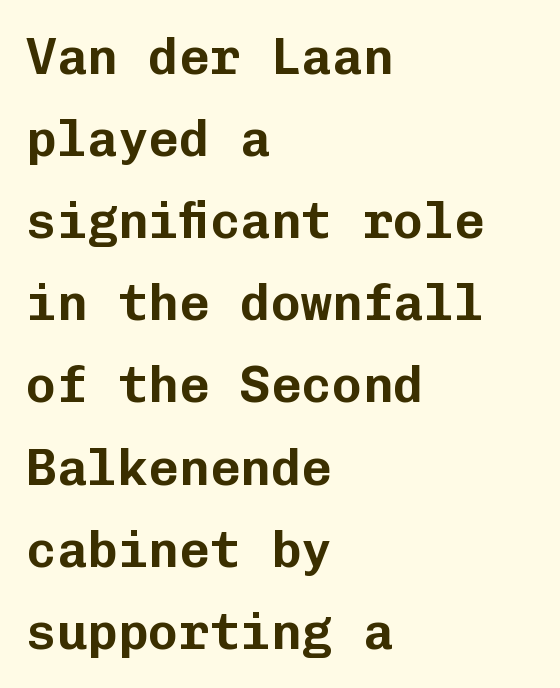
No extra tracking has been applied to these lines. This is sans-serif lettering, the kind often seen on screens and signage. Notice how the passage keeps a crisp vertical edge on the left only. A typesetter would mark this as roman, not italic. A typesetter would call this monospace, since all characters share one set width. No word sits above an underline.
